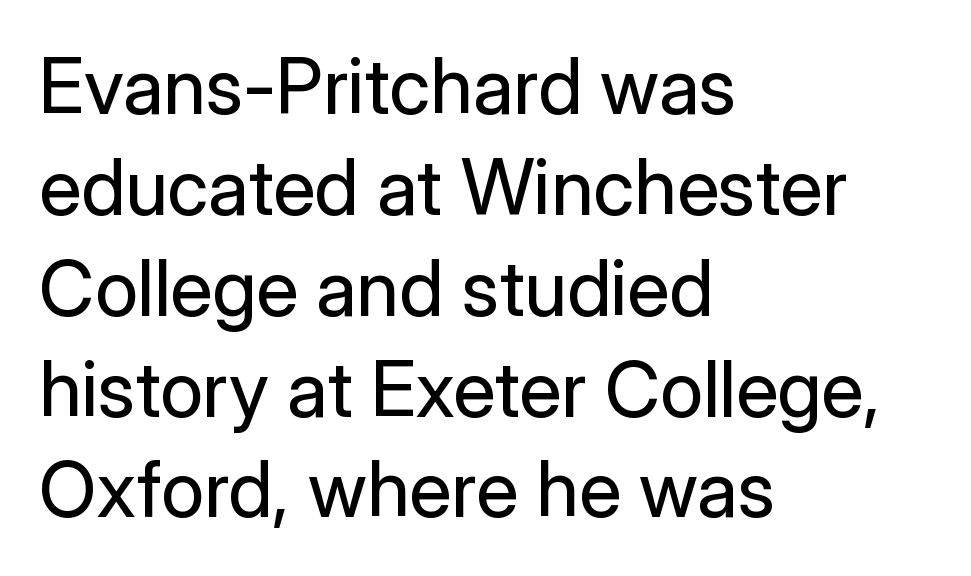
The face looks like a standard text weight, possibly lighter. Unlike a traditional serif, this face leaves its strokes unadorned. The text block is weighted toward the left margin, trailing off unevenly rightward. Nobody drew a line under any word here. Vertically, the passage feels balanced, rows spaced as you'd expect.
